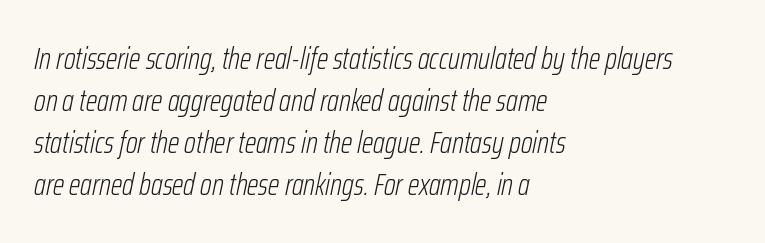
Q: Is the text bold? A: No.
Q: Is the text italic (slanted)? A: Yes, it leans right by about 12 degrees.
Q: Is the text underlined? A: No.
Q: How is the paragraph aligned? A: Left-aligned.
Q: Is the spacing between letters normal or unusually wide? A: Normal.
Q: Is the spacing between lines tight, normal or loose? A: Normal.
Q: Width (condensed, normal, or wide)? A: Condensed.
Q: Stroke contrast? A: Low.
Q: x-height? A: Medium.
Q: Monospaced? A: No.
